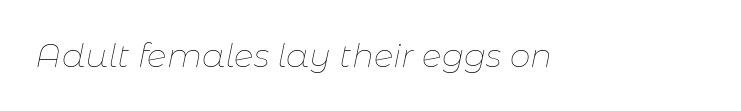
The image shows 33 px thin type, italic (leaning right); set normal letter spacing, not underlined; low stroke contrast and a medium x-height.
